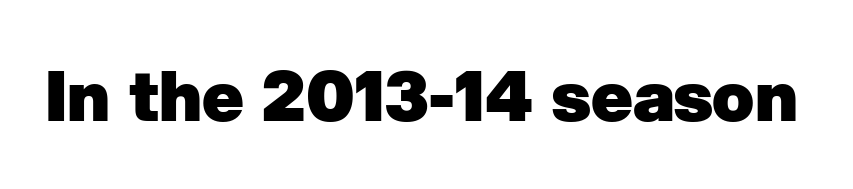
{"serif": "no", "bold": "yes", "weight": "heavy", "width": "normal", "stroke_contrast": "low", "x_height": "medium", "monospaced": "no", "underline": "no", "letter_spacing": "normal", "letter_spacing_em": 0.0, "glyph_px": 69}
